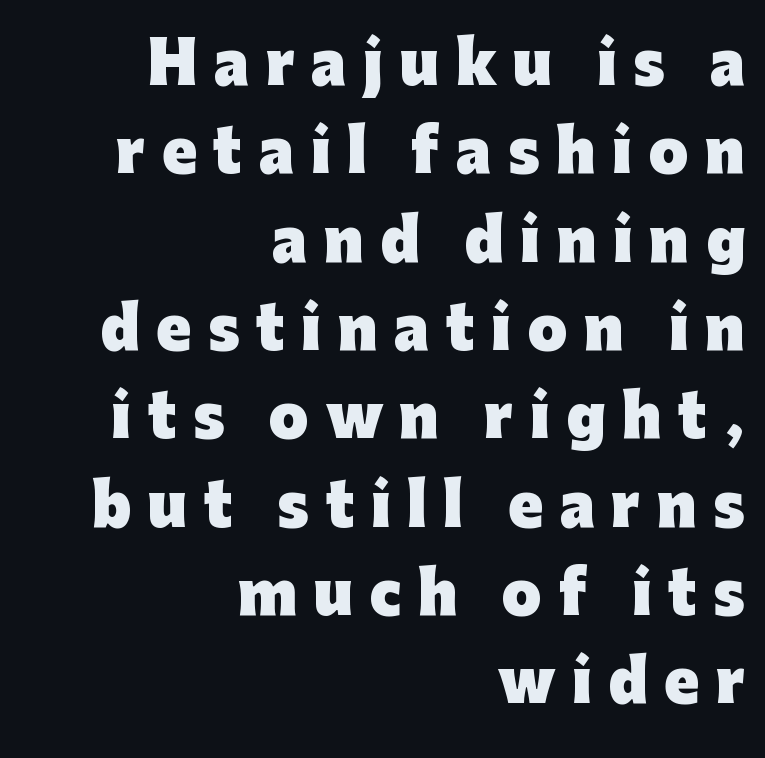
The image shows 57 px heavy sans-serif type, upright; set right-aligned, normal line spacing (1.55x), unusually wide letter spacing (+0.29 em), not underlined; low stroke contrast and a medium x-height.
